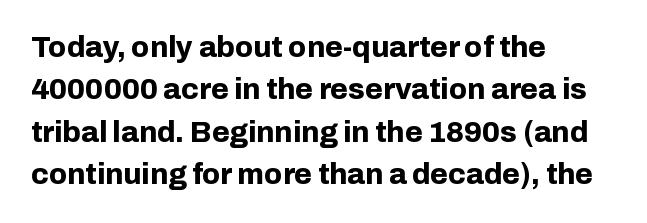
The image shows 29 px bold sans-serif type, upright; set left-aligned, normal line spacing (1.46x), normal letter spacing, not underlined; low stroke contrast and a medium x-height.
